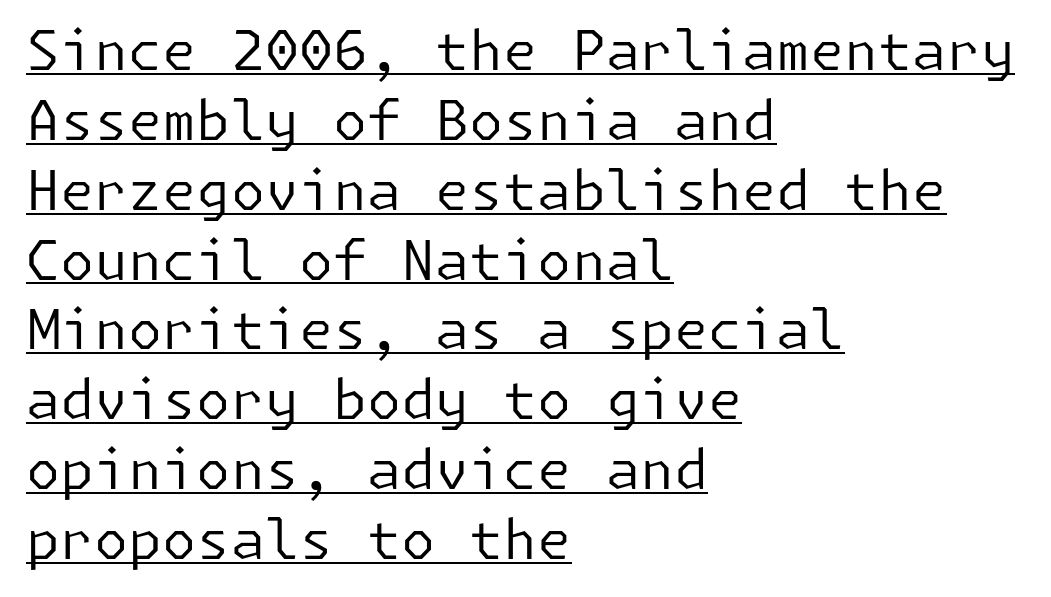
Do the letters lean? They stand straight. Notice how the passage keeps a crisp vertical edge on the left only. Caption: face not bold, strokes unweighted. Leading matches the norm, producing a regular column.
